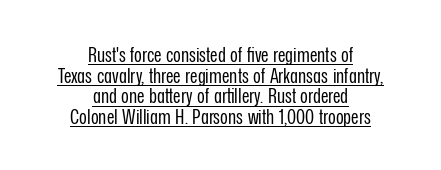
The image shows 21 px text type, upright; set centered, tight line spacing (0.98x), normal letter spacing, underlined.
